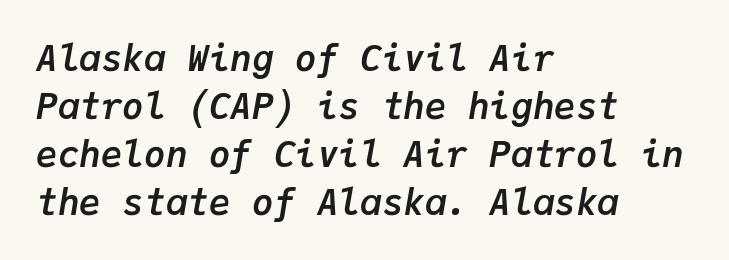
The image shows 36 px semibold type, italic (leaning right), monospaced; set left-aligned, normal line spacing (1.33x), normal letter spacing, not underlined; low stroke contrast and a medium x-height.
